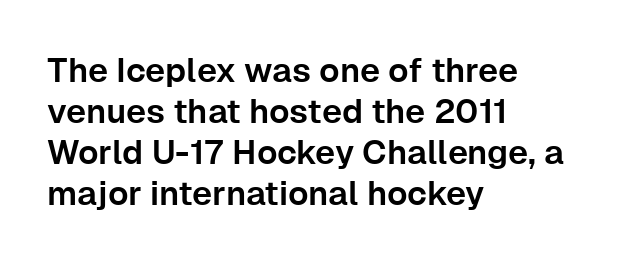
{"serif": "no", "italic": "no", "width": "normal", "stroke_contrast": "low", "x_height": "medium", "monospaced": "no", "underline": "no", "align": "left", "line_spacing_ratio": 1.21, "letter_spacing": "normal", "letter_spacing_em": 0.0, "glyph_px": 34}
